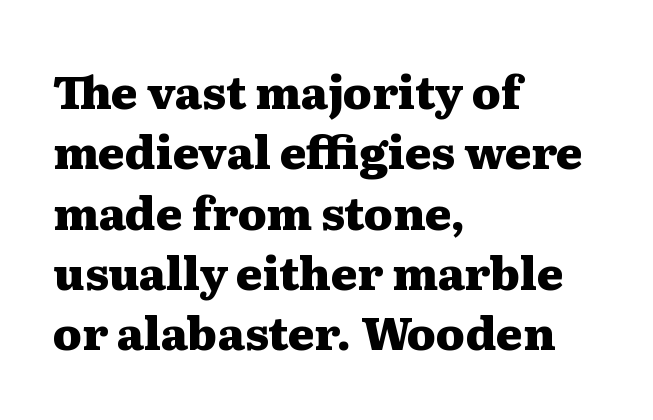
The image shows 45 px heavy, wide serif type, upright; set left-aligned, normal line spacing (1.34x), normal letter spacing, not underlined; medium stroke contrast and a medium x-height.
